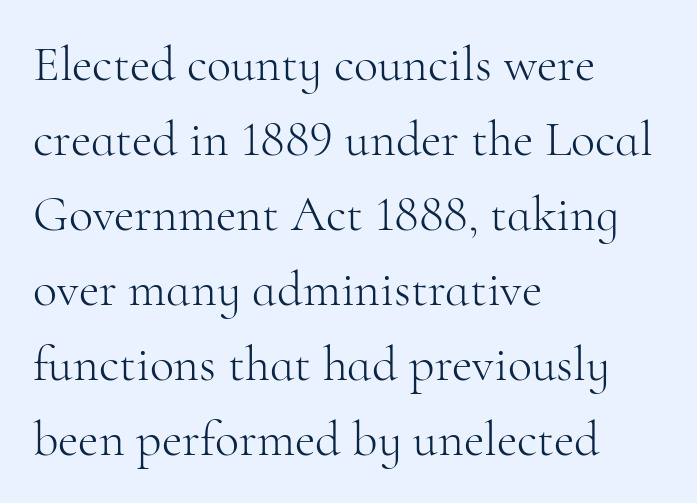
No chunkiness to these letters — they're not bold. Proportional: the letters do not fall into vertical columns. Caption: standard tracking, unaltered. Visually the block forms a straight wall on the left and a jagged coastline on the right. The typeface chosen for these lines features serifs. A bare baseline throughout the passage.
